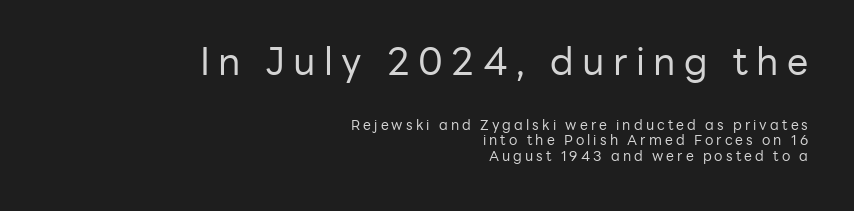
Compared with typical body copy, the letter spacing here is much looser. Typesetter's note — upper block bumped up in size, lower block left smaller. The lettering holds an erect, upright posture throughout. Line endings align vertically; line beginnings do not. The letters carry no serifs — their stems end cleanly without finishing strokes.
